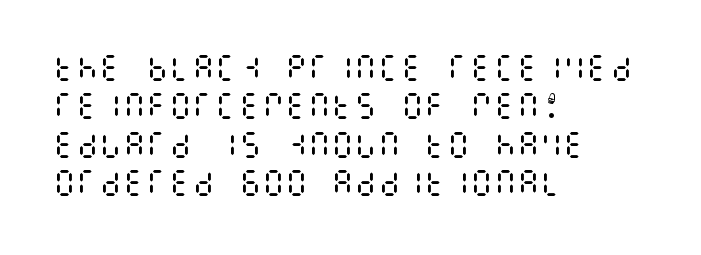
Q: Is the text bold? A: No.
Q: Is the text italic (slanted)? A: No, it is upright.
Q: Is the text underlined? A: No.
Q: How is the paragraph aligned? A: Left-aligned.
Q: Is the spacing between letters normal or unusually wide? A: Normal.
Q: Is the spacing between lines tight, normal or loose? A: Normal.
Q: Width (condensed, normal, or wide)? A: Condensed.
Q: Stroke contrast? A: Medium.
Q: x-height? A: Large.
